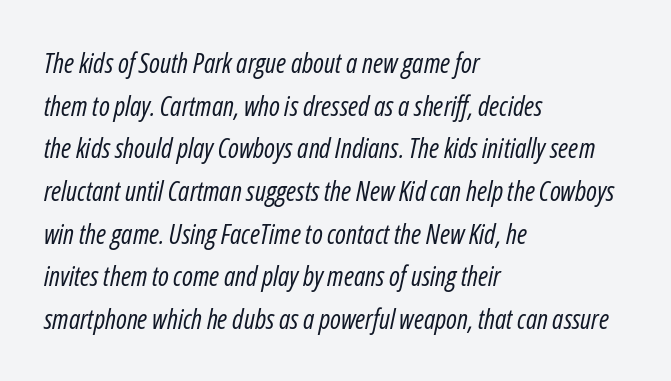
{"italic": "yes", "lean": "right", "slant_degrees": 12, "bold": "no", "underline": "no", "align": "left", "line_spacing": "normal", "line_spacing_ratio": 1.58, "letter_spacing": "normal", "letter_spacing_em": 0.0, "glyph_px": 27}
